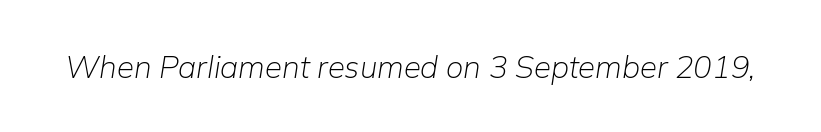
Emphasis-style slanted type is in use. Between one letter and the next there's only the usual sliver of space. The weight tops out at a normal text grade. The glyphs are unaccompanied by any horizontal stroke below them. Proportional: the letters do not fall into vertical columns.
